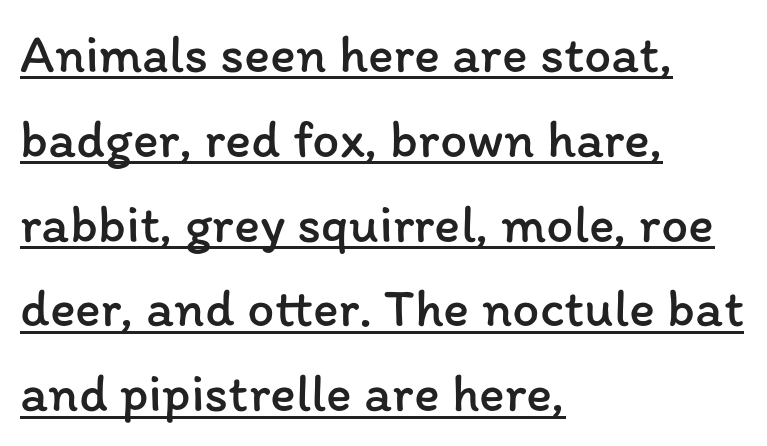
Q: Is the text bold? A: No.
Q: Is the text italic (slanted)? A: No, it is upright.
Q: Is the text underlined? A: Yes.
Q: How is the paragraph aligned? A: Left-aligned.
Q: Is the spacing between letters normal or unusually wide? A: Normal.
Q: Is the spacing between lines tight, normal or loose? A: Normal.
Q: Width (condensed, normal, or wide)? A: Normal.
Q: Stroke contrast? A: Low.
Q: x-height? A: Medium.
Q: Monospaced? A: No.
